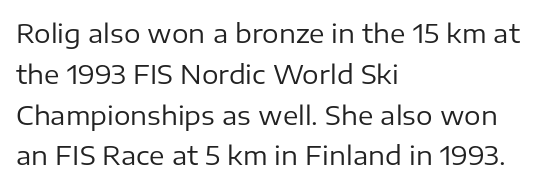
Q: Is the text bold? A: No.
Q: Is the text italic (slanted)? A: No, it is upright.
Q: Is the text underlined? A: No.
Q: How is the paragraph aligned? A: Left-aligned.
Q: Is the spacing between letters normal or unusually wide? A: Normal.
Q: Is the spacing between lines tight, normal or loose? A: Normal.
